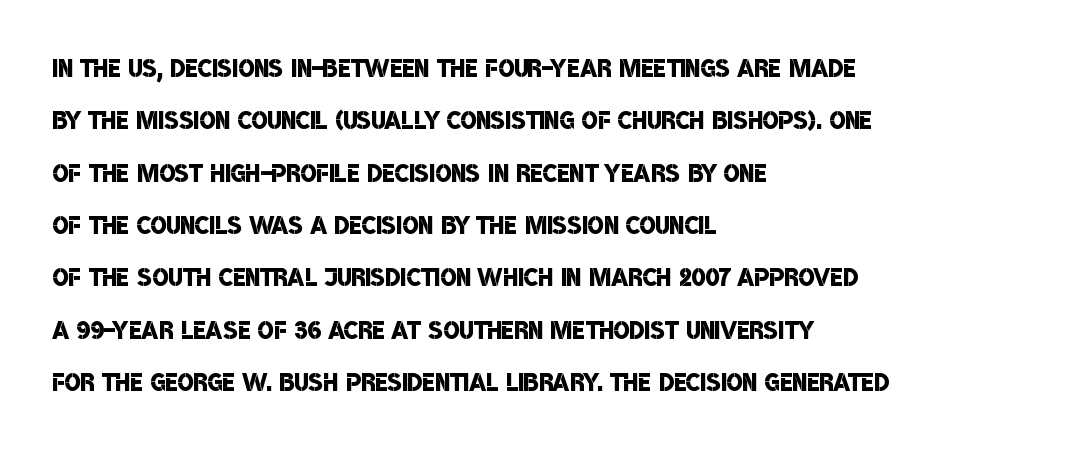
Set as a demibold, roughly 600 on the weight scale. Grotesque or geometric, the face here clearly has no serifs. Has an underline been added? It has not. The lines in this sample share a left origin and differ only in where they stop.
